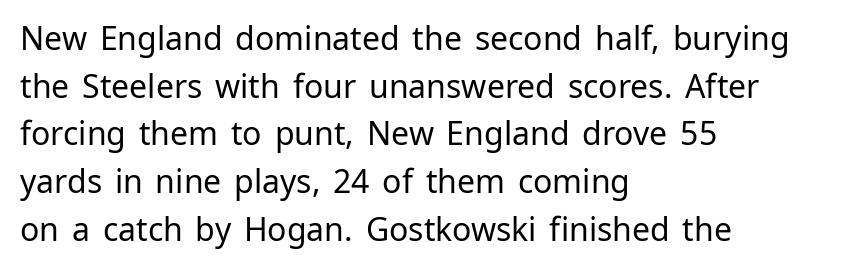
Q: Is the text bold? A: No.
Q: Is the text italic (slanted)? A: No, it is upright.
Q: Is the typeface a serif or a sans-serif typeface? A: Sans-serif.
Q: Is the text underlined? A: No.
Q: How is the paragraph aligned? A: Left-aligned.
Q: Is the spacing between letters normal or unusually wide? A: Normal.
Q: Is the spacing between lines tight, normal or loose? A: Normal.
Q: Width (condensed, normal, or wide)? A: Normal.
Q: Stroke contrast? A: Low.
Q: x-height? A: Medium.
Q: Monospaced? A: No.
